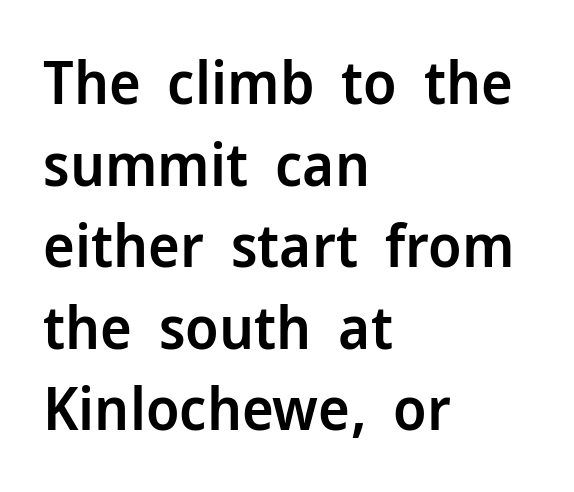
Q: Is the text bold? A: Semi-bold.
Q: Is the text italic (slanted)? A: No, it is upright.
Q: Is the typeface a serif or a sans-serif typeface? A: Sans-serif.
Q: Is the text underlined? A: No.
Q: How is the paragraph aligned? A: Left-aligned.
Q: Is the spacing between letters normal or unusually wide? A: Normal.
Q: Is the spacing between lines tight, normal or loose? A: Normal.
Q: Width (condensed, normal, or wide)? A: Normal.
Q: Stroke contrast? A: Low.
Q: x-height? A: Medium.
Q: Monospaced? A: No.
